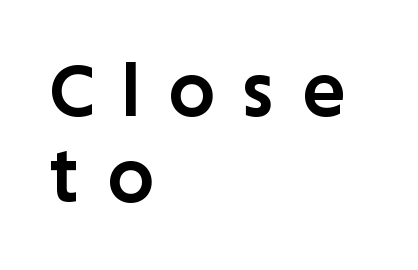
Q: Is the text bold? A: Yes.
Q: Is the text italic (slanted)? A: No, it is upright.
Q: Is the typeface a serif or a sans-serif typeface? A: Sans-serif.
Q: Is the text underlined? A: No.
Q: How is the paragraph aligned? A: Left-aligned.
Q: Is the spacing between letters normal or unusually wide? A: Unusually wide.
Q: Width (condensed, normal, or wide)? A: Normal.
Q: Stroke contrast? A: Low.
Q: x-height? A: Large.
Q: Monospaced? A: No.
